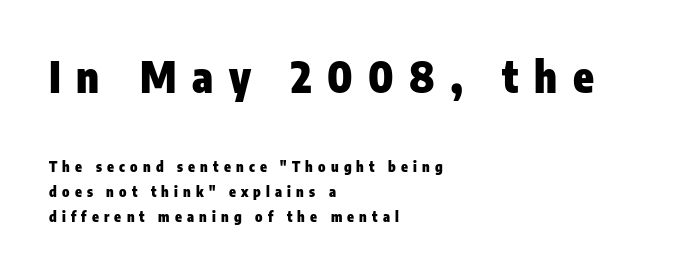
{"serif": "no", "italic": "no", "bold": "yes", "weight": "heavy", "width": "condensed", "stroke_contrast": "low", "x_height": "medium", "monospaced": "no", "underline": "no", "align": "left", "line_spacing_ratio": 1.78, "letter_spacing": "wide", "letter_spacing_em": 0.37, "larger_block": "first", "size_ratio": 3.0, "glyph_px": 42}
